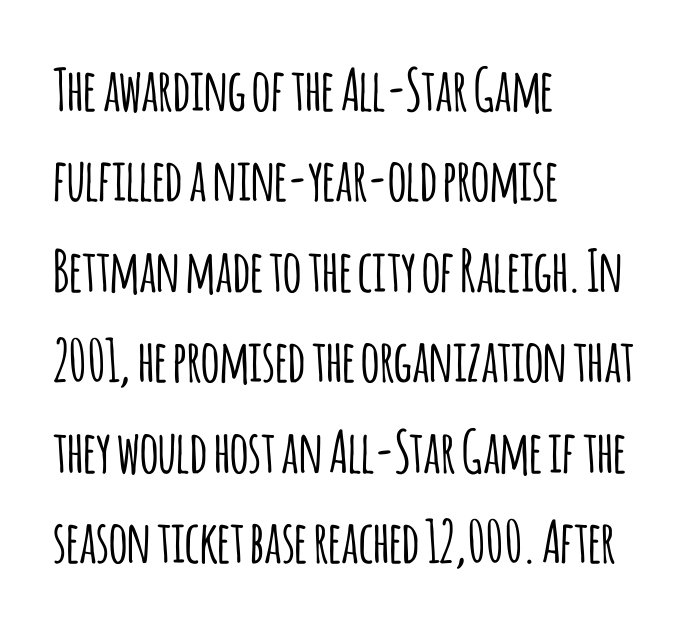
{"serif": "no", "italic": "no", "width": "condensed", "stroke_contrast": "low", "x_height": "large", "monospaced": "no", "underline": "no", "align": "left", "line_spacing": "normal", "line_spacing_ratio": 1.56, "letter_spacing": "normal", "letter_spacing_em": 0.0, "glyph_px": 58}
